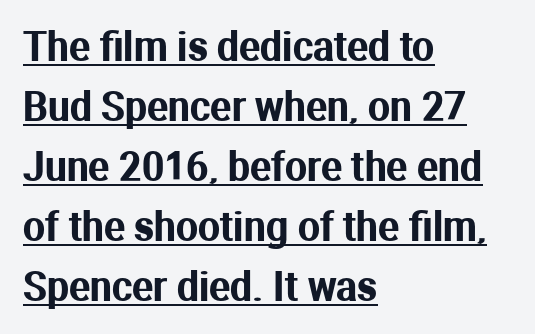
This sample uses plain, unmodified letter spacing. Normally led — the rows are evenly, conventionally spaced. Is this a sans? Yes — the strokes have no serifs. Is there any slant? The stems are plumb. The lettering is marked with a stroke running underneath it. Is this a fixed-width face? No — the glyphs have proportional, varying widths.
